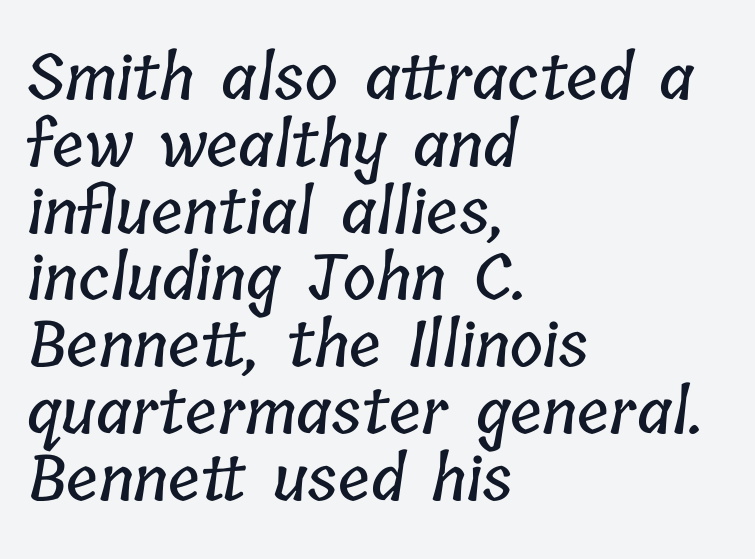
Nobody drew a line under any word here. A typesetter would call this proportional, since set widths differ per character. Whoever set this chose condensed vertical rhythm over breathing room. The typesetter chose a ragged-right arrangement here. Compared with typical body copy, the letter spacing here is the same.
